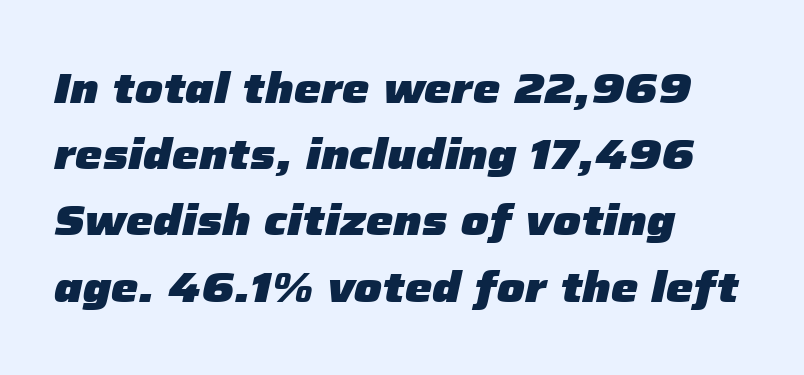
Q: Is the text bold? A: Yes.
Q: Is the text italic (slanted)? A: Yes, it leans right by about 12 degrees.
Q: Is the text underlined? A: No.
Q: How is the paragraph aligned? A: Left-aligned.
Q: Is the spacing between letters normal or unusually wide? A: Normal.
Q: Is the spacing between lines tight, normal or loose? A: Normal.
Q: Width (condensed, normal, or wide)? A: Normal.
Q: Stroke contrast? A: Low.
Q: x-height? A: Medium.
Q: Monospaced? A: No.
